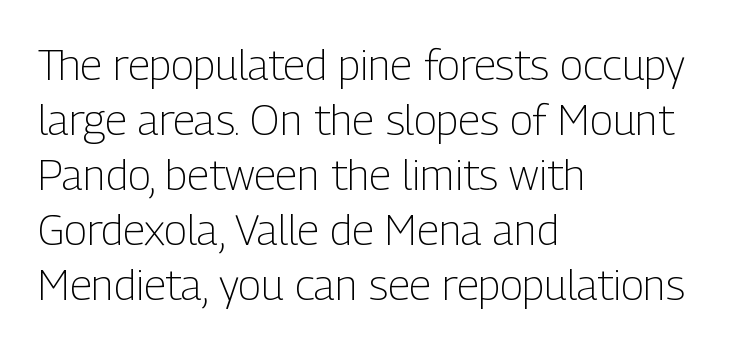
How are the letters spaced? Ordinarily, with no added tracking. Is there much room between lines? A standard amount, neither cramped nor airy. Glance below the letters and you will spot only blank space. The letters stand straight up with perfectly vertical stems.
